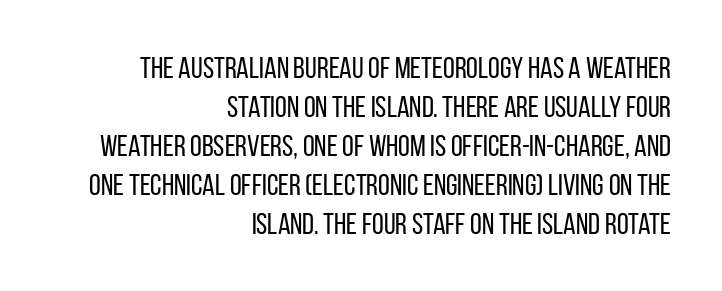
Q: Is the text bold? A: No.
Q: Is the text italic (slanted)? A: No, it is upright.
Q: Is the typeface a serif or a sans-serif typeface? A: Sans-serif.
Q: Is the text underlined? A: No.
Q: How is the paragraph aligned? A: Right-aligned.
Q: Is the spacing between letters normal or unusually wide? A: Normal.
Q: Is the spacing between lines tight, normal or loose? A: Normal.
Q: Width (condensed, normal, or wide)? A: Condensed.
Q: Stroke contrast? A: Low.
Q: x-height? A: Large.
Q: Monospaced? A: No.
